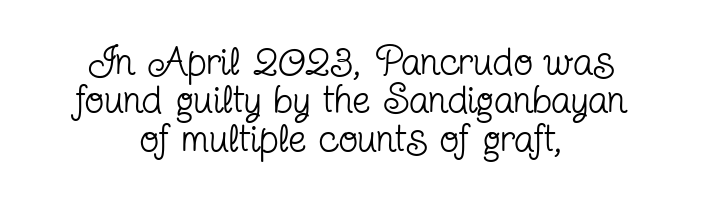
{"serif": "yes", "italic": "no", "bold": "no", "weight": "regular", "width": "condensed", "stroke_contrast": "low", "x_height": "medium", "monospaced": "no", "underline": "no", "align": "center", "line_spacing": "tight", "line_spacing_ratio": 0.96, "letter_spacing": "normal", "letter_spacing_em": 0.0, "glyph_px": 40}
